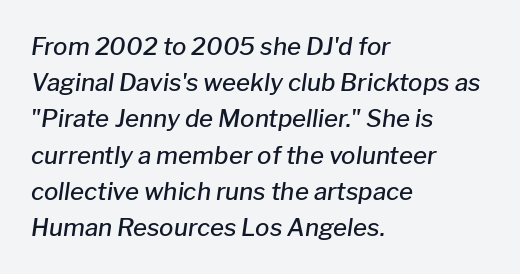
The image shows 24 px text type, italic (leaning right); set left-aligned, normal line spacing (1.51x), normal letter spacing, not underlined.
